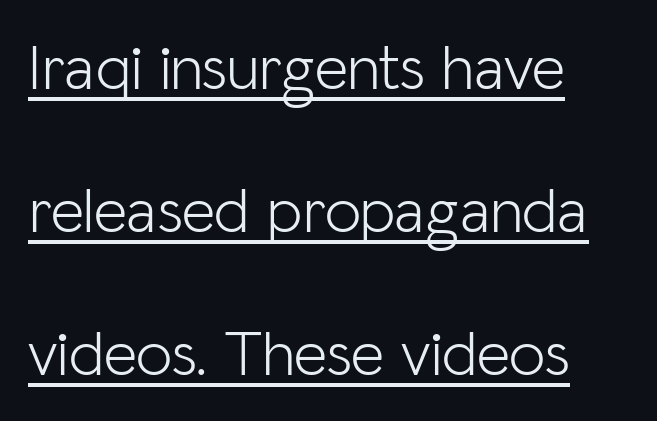
Emphasis is given by a line drawn under the lettering. The face used here is proportionally spaced, like ordinary book or web type. Inter-character spacing is left at the font's built-in metrics. Vertical spacing — loose.
